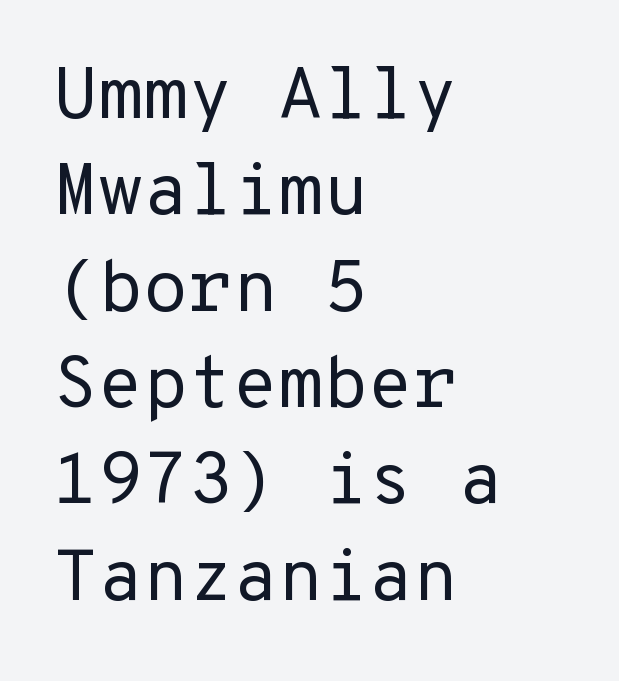
The image shows 73 px regular-weight sans-serif type, upright, monospaced; set left-aligned, normal line spacing (1.32x), normal letter spacing, not underlined; low stroke contrast and a medium x-height.
